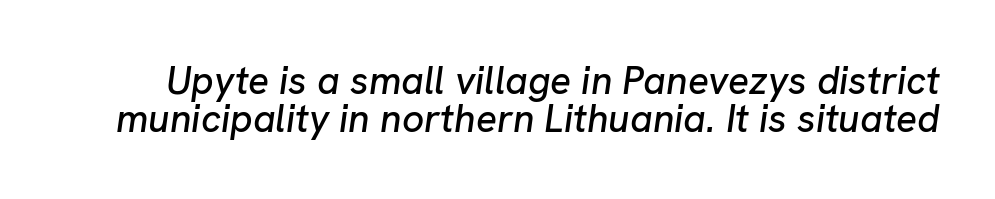
The image shows 39 px text type, italic (leaning right); set tight line spacing (0.97x), normal letter spacing, not underlined; low stroke contrast and a medium x-height.
